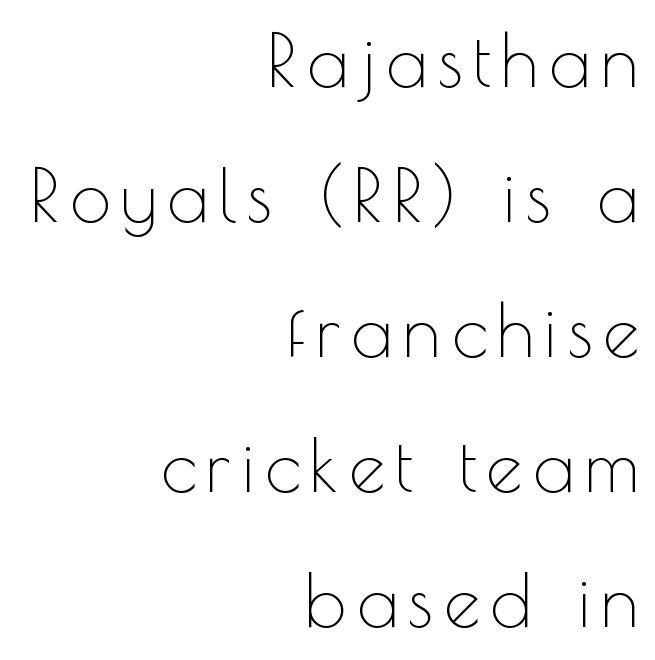
The image shows 73 px thin sans-serif type, upright; set right-aligned, line spacing 1.85x, not underlined; a small x-height.
